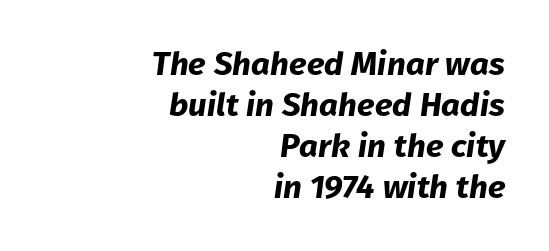
The image shows 33 px bold type, italic (leaning right); set right-aligned, line spacing 1.24x, normal letter spacing, not underlined; low stroke contrast and a medium x-height.
